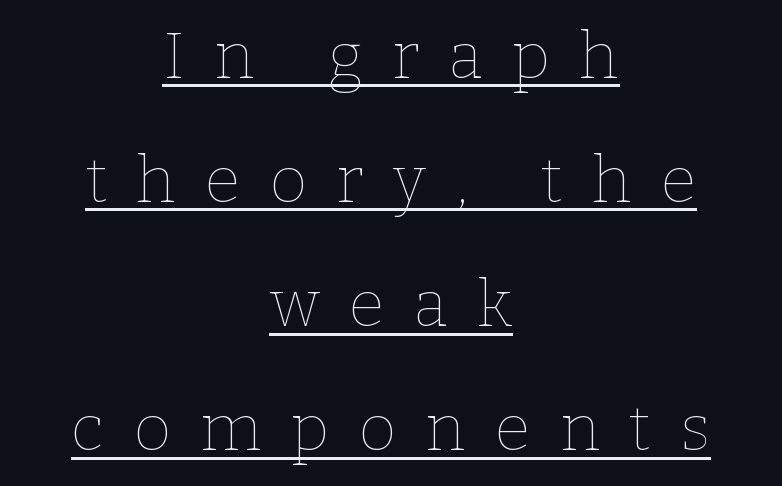
Q: Is the text bold? A: No.
Q: Is the text italic (slanted)? A: No, it is upright.
Q: Is the text underlined? A: Yes.
Q: How is the paragraph aligned? A: Centered.
Q: Is the spacing between letters normal or unusually wide? A: Unusually wide.
Q: Is the spacing between lines tight, normal or loose? A: Loose.
Q: Width (condensed, normal, or wide)? A: Normal.
Q: Stroke contrast? A: Low.
Q: x-height? A: Medium.
Q: Monospaced? A: No.
